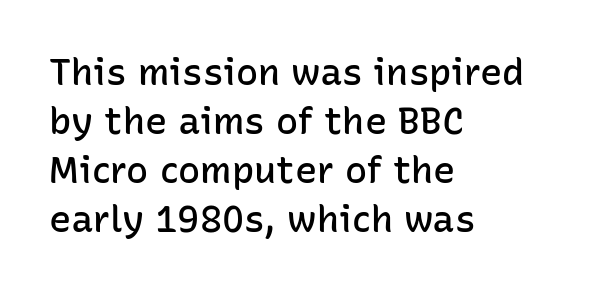
The image shows 37 px semibold sans-serif type, upright; set left-aligned, normal line spacing (1.32x), normal letter spacing, not underlined; low stroke contrast and a medium x-height.
